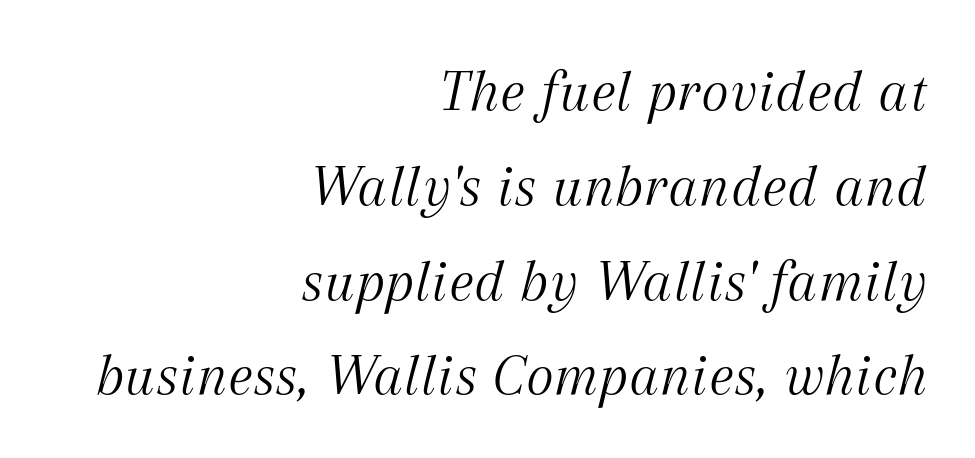
The image shows 60 px light serif type, italic (leaning right); set right-aligned, normal line spacing (1.58x), normal letter spacing, not underlined; medium stroke contrast and a medium x-height.
